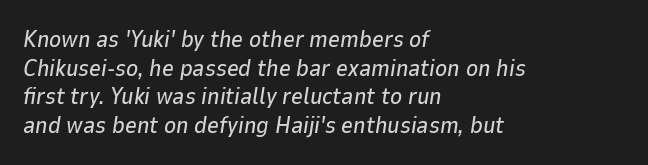
Italic? Definitely — the glyphs are oblique. The space beneath each line is pristine and unruled. Between one letter and the next there's only the usual sliver of space. Left-aligned paragraph, ragged on the right.
